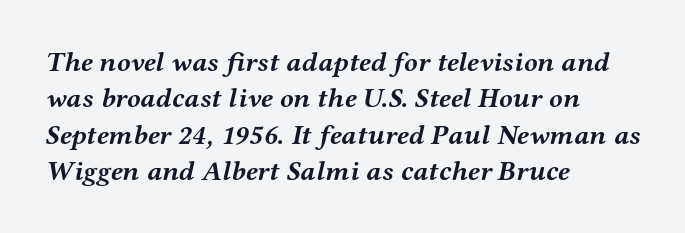
The font is running at its bold setting. A serif font was chosen for this passage. An italicized treatment has been applied to the whole sample. Proportional: the letters do not fall into vertical columns.
